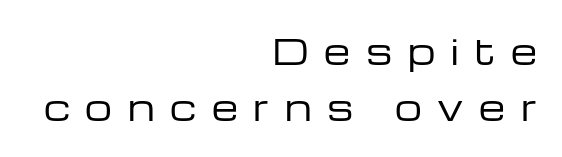
{"serif": "no", "italic": "no", "bold": "no", "weight": "regular", "width": "wide", "stroke_contrast": "low", "x_height": "medium", "monospaced": "no", "underline": "no", "align": "right", "line_spacing": "normal", "line_spacing_ratio": 1.65, "letter_spacing": "wide", "letter_spacing_em": 0.46, "glyph_px": 34}
